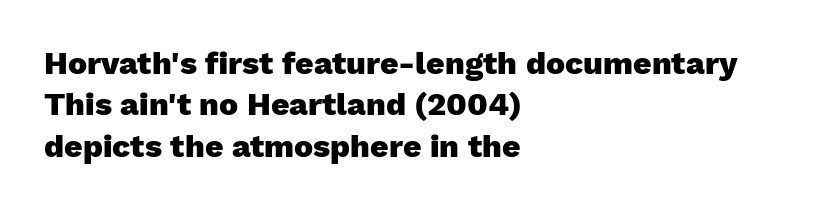
{"serif": "no", "italic": "no", "bold": "yes", "weight": "heavy", "width": "normal", "stroke_contrast": "low", "x_height": "medium", "monospaced": "no", "underline": "no", "align": "left", "line_spacing": "normal", "line_spacing_ratio": 1.29, "letter_spacing": "normal", "letter_spacing_em": 0.0, "glyph_px": 32}
